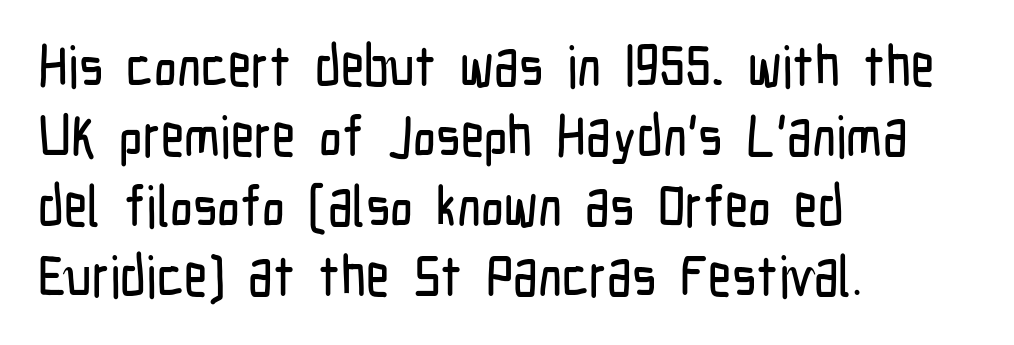
{"serif": "no", "italic": "no", "width": "condensed", "stroke_contrast": "low", "x_height": "medium", "monospaced": "no", "underline": "no", "align": "left", "line_spacing_ratio": 1.23, "letter_spacing": "normal", "letter_spacing_em": 0.0, "glyph_px": 57}
